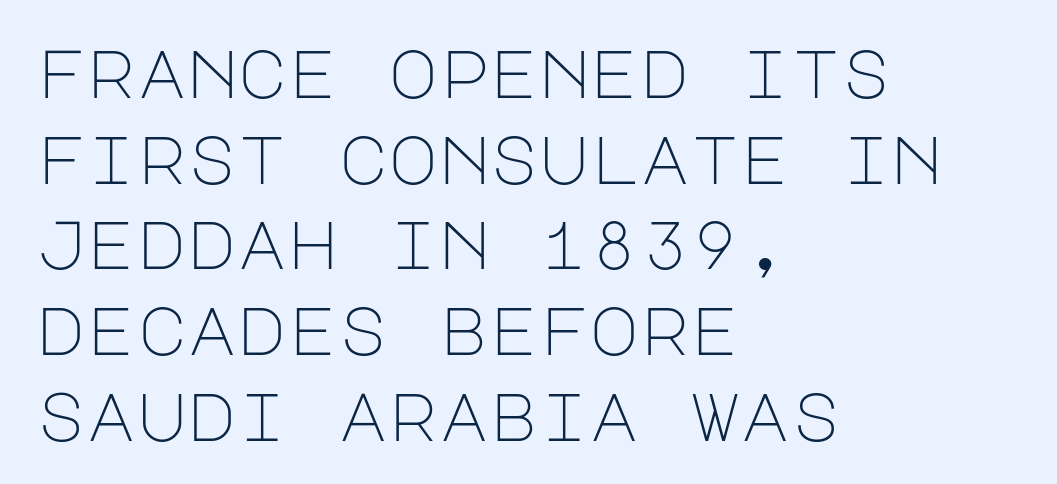
Q: Is the text bold? A: No.
Q: Is the text italic (slanted)? A: No, it is upright.
Q: Is the typeface a serif or a sans-serif typeface? A: Sans-serif.
Q: Is the text underlined? A: No.
Q: How is the paragraph aligned? A: Left-aligned.
Q: Is the spacing between letters normal or unusually wide? A: Normal.
Q: Is the spacing between lines tight, normal or loose? A: Normal.
Q: Width (condensed, normal, or wide)? A: Normal.
Q: Stroke contrast? A: Low.
Q: x-height? A: Large.
